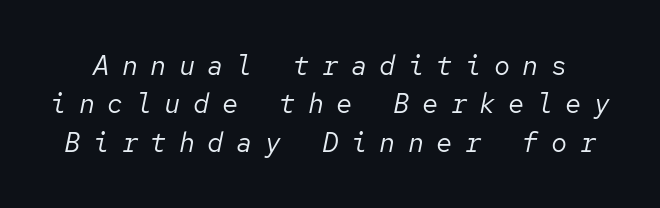
Weight class: somewhere from thin through regular. Descenders hang freely into open space. In terms of posture, this sample is oblique. Each word looks stretched out because of the extra space between its letters. Interline gaps are of average width in this sample.
